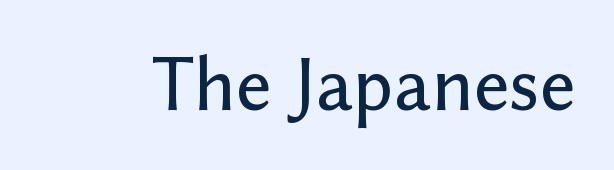
The space directly below the letters is spotless. Serif or sans? Sans — the stroke terminals are bare. The specimen reads as upright at a glance. The letters advance in unequal steps, a hallmark of proportional type. Inter-character spacing is left at the font's built-in metrics.
